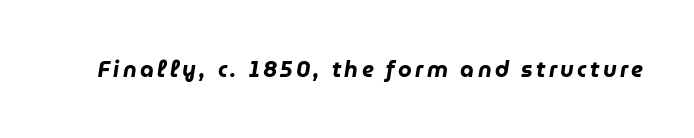
The strip under each line holds only bare page. The whole block is typeset with a tilt. The face used here has the dense, thick strokes of a bold.
